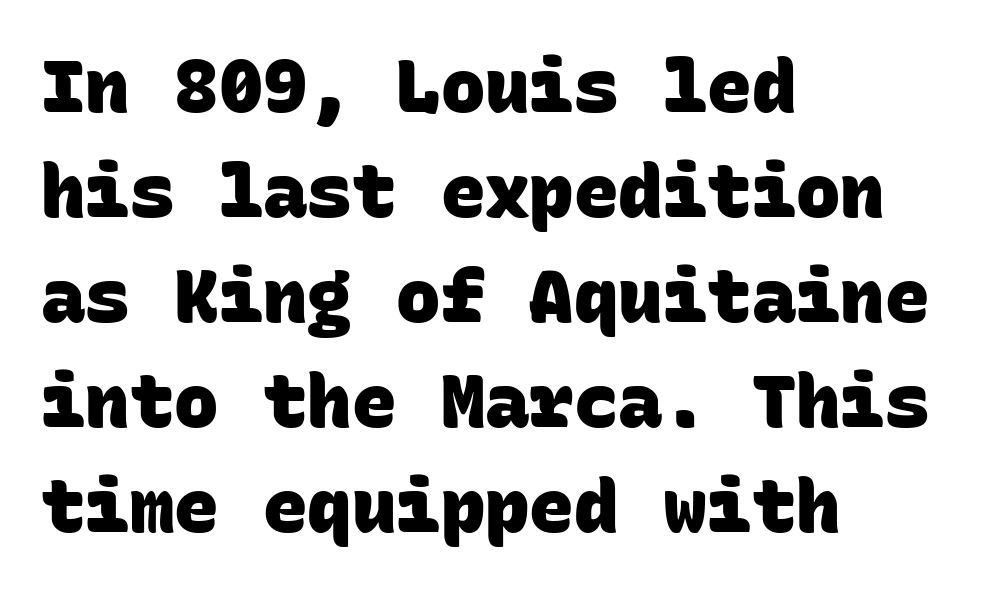
Decoration check: the copy has no underline. Students, note that the glyphs here touch the page at normal intervals. Regarding leading, the lines here are spaced in the standard way. Letterform terminals end flat and unadorned throughout the passage. The text block is weighted toward the left margin, trailing off unevenly rightward.
